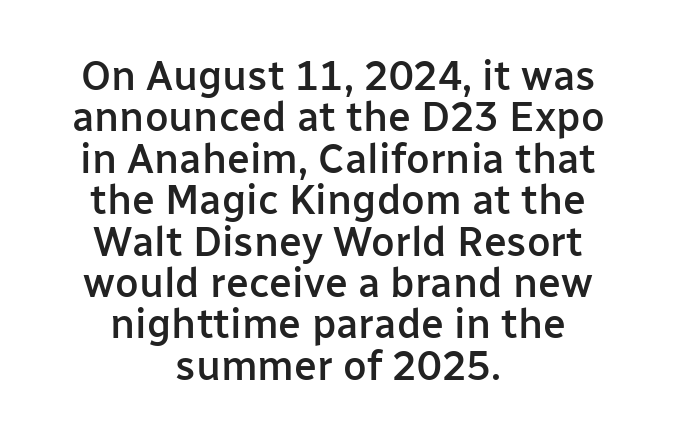
{"serif": "no", "italic": "no", "bold": "semi", "weight": "semibold", "width": "normal", "stroke_contrast": "low", "x_height": "medium", "monospaced": "no", "underline": "no", "align": "center", "line_spacing": "tight", "line_spacing_ratio": 1.01, "letter_spacing": "normal", "letter_spacing_em": 0.0, "glyph_px": 41}
